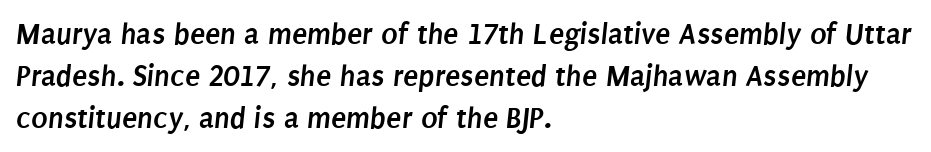
Q: Is the text bold? A: Yes.
Q: Is the typeface a serif or a sans-serif typeface? A: Sans-serif.
Q: Is the text underlined? A: No.
Q: How is the paragraph aligned? A: Left-aligned.
Q: Is the spacing between letters normal or unusually wide? A: Normal.
Q: Is the spacing between lines tight, normal or loose? A: Normal.
Q: Width (condensed, normal, or wide)? A: Condensed.
Q: Stroke contrast? A: Low.
Q: x-height? A: Large.
Q: Monospaced? A: No.
